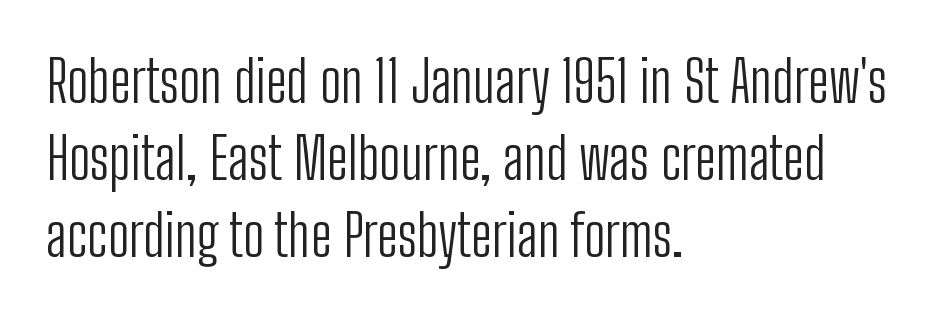
What's the leading like? Ordinary, nothing unusual. Looks like regular typesetting: each glyph gets only the width it needs. The gap between lines stays unmarked. Honestly, the letter spacing is just normal — you wouldn't notice it.
